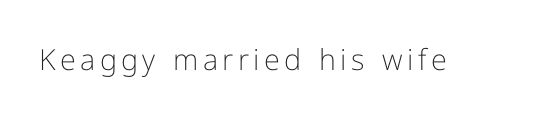
Q: Is the text bold? A: No.
Q: Is the text italic (slanted)? A: No, it is upright.
Q: Is the typeface a serif or a sans-serif typeface? A: Sans-serif.
Q: Is the text underlined? A: No.
Q: Width (condensed, normal, or wide)? A: Normal.
Q: Stroke contrast? A: Low.
Q: x-height? A: Medium.
Q: Monospaced? A: No.
